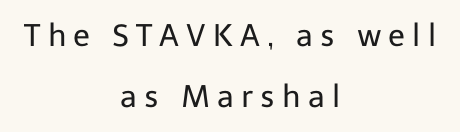
The image shows 31 px regular-weight sans-serif type, upright; set centered, loose line spacing (1.96x), unusually wide letter spacing (+0.23 em), not underlined; low stroke contrast and a medium x-height.
